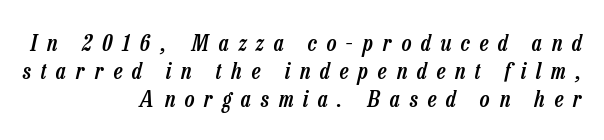
Type without underlining. The text carries the slant typical of an italic or oblique font. The passage is arranged like a letterhead date or caption credit — flush right. Summary of weight: moderately heavy, a semibold.
